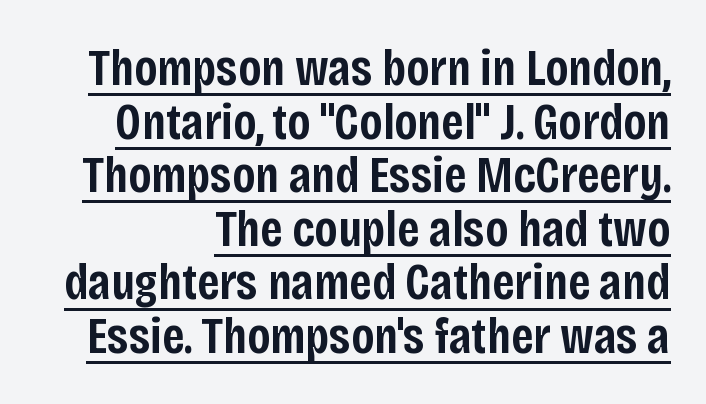
{"serif": "no", "italic": "no", "bold": "semi", "weight": "semibold", "width": "condensed", "stroke_contrast": "low", "x_height": "large", "monospaced": "no", "underline": "yes", "line_spacing": "tight", "line_spacing_ratio": 1.03, "letter_spacing": "normal", "letter_spacing_em": 0.0, "glyph_px": 52}
